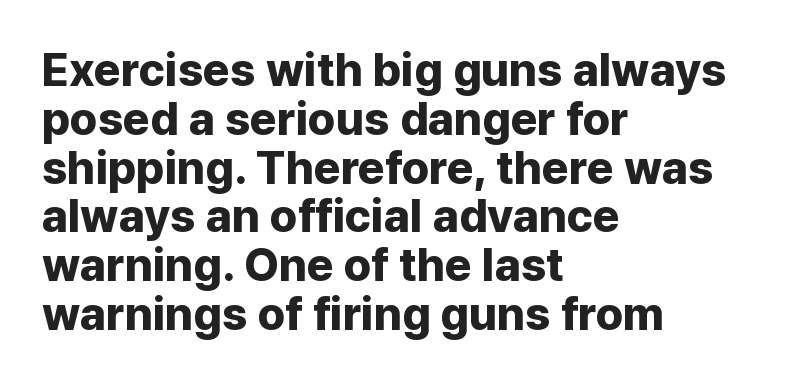
{"serif": "no", "italic": "no", "bold": "yes", "weight": "bold", "width": "normal", "stroke_contrast": "low", "x_height": "medium", "monospaced": "no", "underline": "no", "align": "left", "line_spacing": "tight", "line_spacing_ratio": 1.06, "letter_spacing": "normal", "letter_spacing_em": 0.0, "glyph_px": 46}
